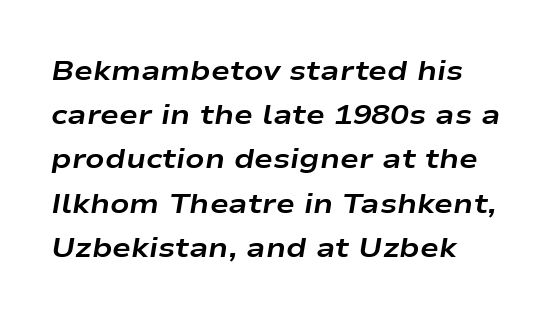
The image shows 28 px bold, wide type, italic (leaning right); set left-aligned, normal line spacing (1.58x), normal letter spacing, not underlined; low stroke contrast and a medium x-height.
